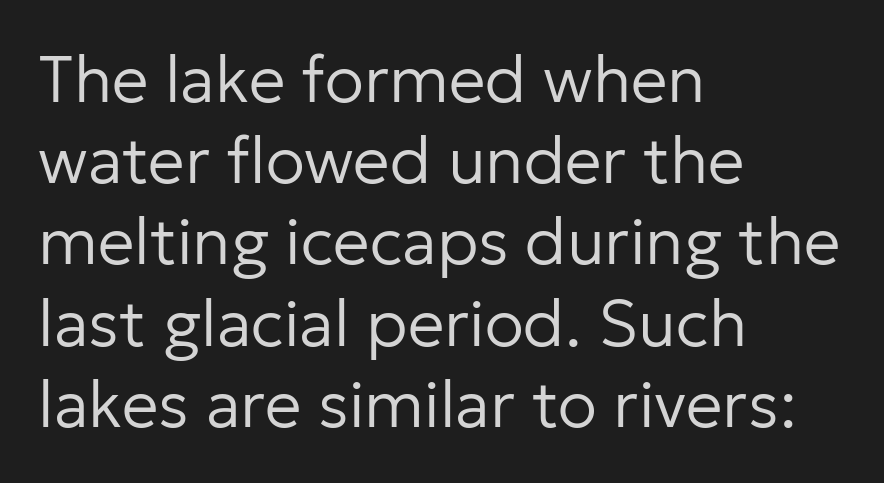
{"serif": "no", "italic": "no", "bold": "no", "weight": "regular", "width": "normal", "stroke_contrast": "low", "x_height": "medium", "monospaced": "no", "underline": "no", "align": "left", "line_spacing": "normal", "line_spacing_ratio": 1.25, "letter_spacing": "normal", "letter_spacing_em": 0.0, "glyph_px": 65}
